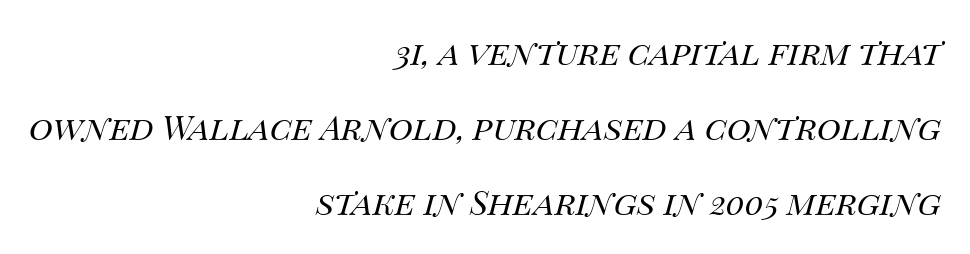
The image shows 33 px regular-weight type, italic (leaning right); set right-aligned, loose line spacing (2.28x), normal letter spacing, not underlined; medium stroke contrast and a large x-height.
